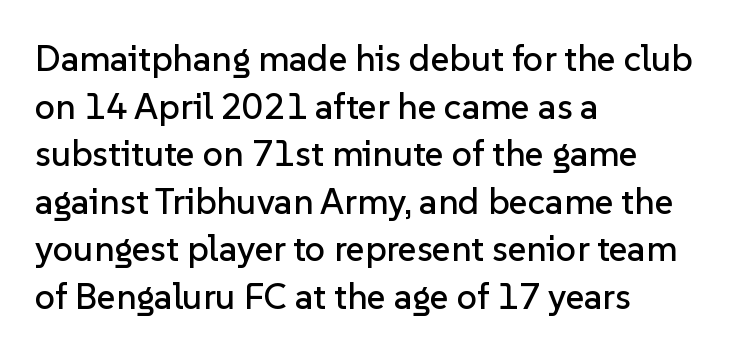
{"serif": "no", "italic": "no", "width": "normal", "stroke_contrast": "low", "x_height": "medium", "monospaced": "no", "underline": "no", "align": "left", "line_spacing": "normal", "line_spacing_ratio": 1.32, "letter_spacing": "normal", "letter_spacing_em": 0.0, "glyph_px": 36}
